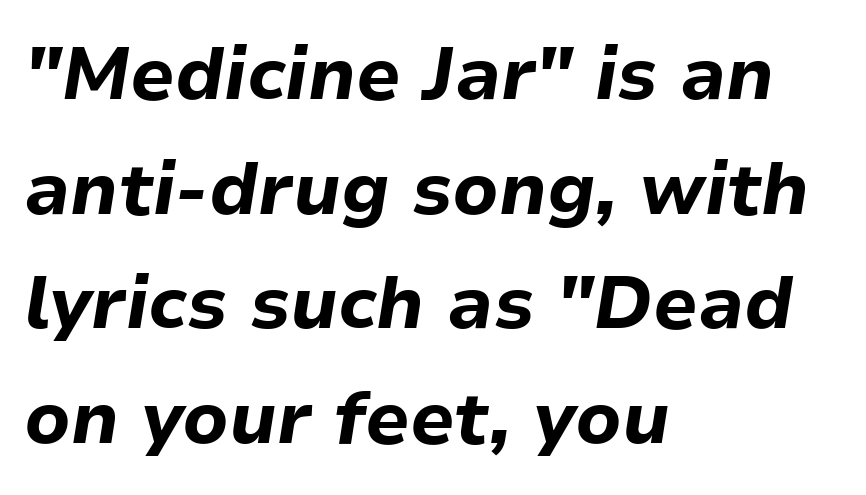
Q: Is the text bold? A: Yes.
Q: Is the text italic (slanted)? A: Yes, it leans right by about 9 degrees.
Q: Is the text underlined? A: No.
Q: How is the paragraph aligned? A: Left-aligned.
Q: Is the spacing between letters normal or unusually wide? A: Normal.
Q: Is the spacing between lines tight, normal or loose? A: Normal.
Q: Width (condensed, normal, or wide)? A: Normal.
Q: Stroke contrast? A: Low.
Q: x-height? A: Medium.
Q: Monospaced? A: No.
